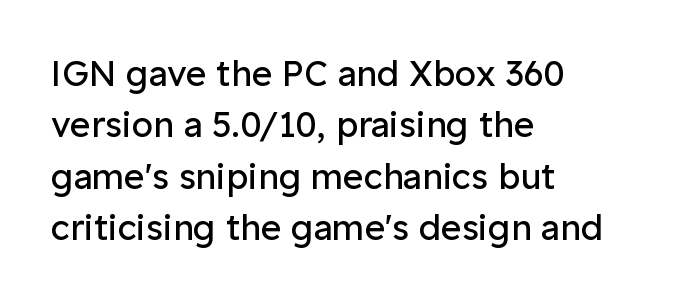
{"serif": "no", "italic": "no", "bold": "no", "weight": "regular", "width": "normal", "stroke_contrast": "low", "x_height": "medium", "monospaced": "no", "underline": "no", "align": "left", "line_spacing": "normal", "line_spacing_ratio": 1.47, "letter_spacing": "normal", "letter_spacing_em": 0.0, "glyph_px": 35}
